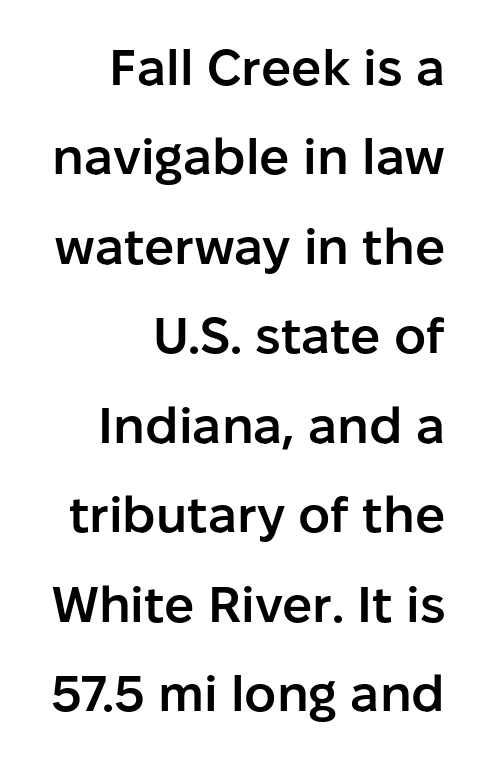
The image shows 50 px semibold sans-serif type, upright; set right-aligned, line spacing 1.79x, normal letter spacing, not underlined; low stroke contrast and a medium x-height.
